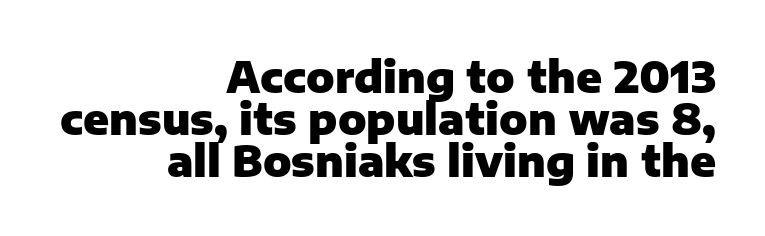
{"serif": "no", "italic": "no", "bold": "yes", "weight": "heavy", "width": "normal", "stroke_contrast": "low", "x_height": "medium", "monospaced": "no", "underline": "no", "align": "right", "line_spacing": "tight", "line_spacing_ratio": 1.0, "letter_spacing": "normal", "letter_spacing_em": 0.0, "glyph_px": 42}
